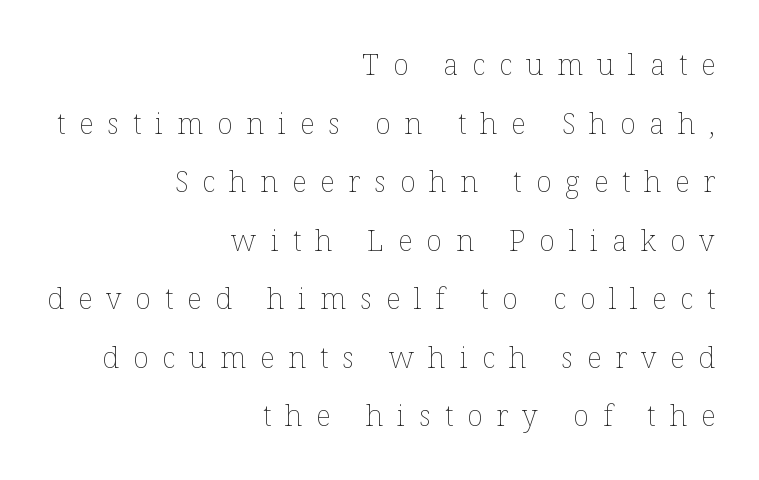
The image shows 29 px thin type, upright; set right-aligned, loose line spacing (2.02x), unusually wide letter spacing (+0.48 em), not underlined; low stroke contrast and a medium x-height.
